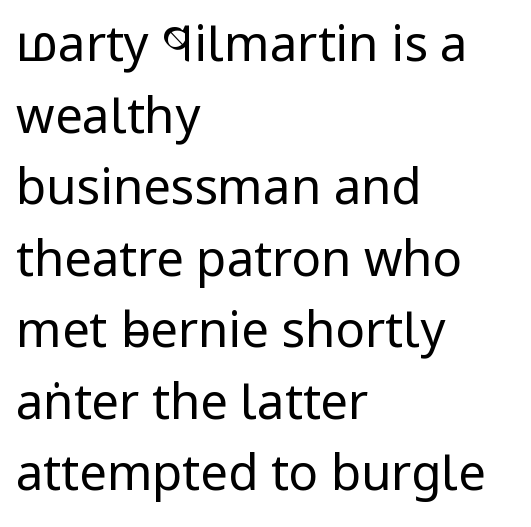
Q: Is the text bold? A: No.
Q: Is the text italic (slanted)? A: No, it is upright.
Q: Is the typeface a serif or a sans-serif typeface? A: Sans-serif.
Q: Is the text underlined? A: No.
Q: How is the paragraph aligned? A: Left-aligned.
Q: Is the spacing between letters normal or unusually wide? A: Normal.
Q: Is the spacing between lines tight, normal or loose? A: Normal.
Q: Width (condensed, normal, or wide)? A: Condensed.
Q: Stroke contrast? A: Low.
Q: x-height? A: Large.
Q: Monospaced? A: No.
